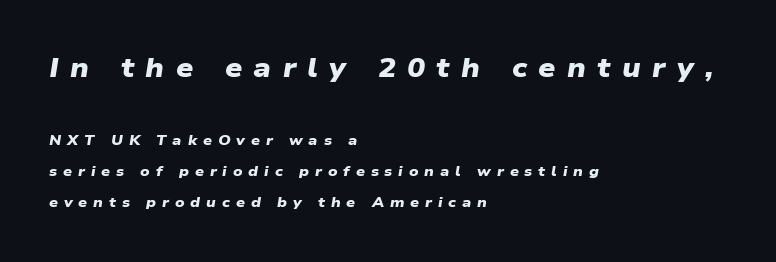
{"bold": "yes", "underline": "no", "align": "left", "line_spacing": "loose", "line_spacing_ratio": 2.21, "letter_spacing": "wide", "letter_spacing_em": 0.42, "larger_block": "first", "size_ratio": 1.93, "glyph_px": 27}
